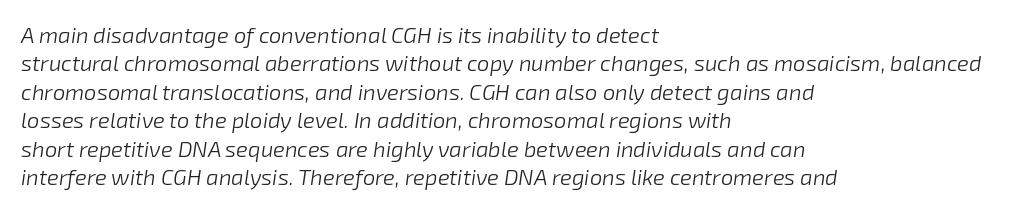
The image shows 22 px text type, italic (leaning right); set left-aligned, normal line spacing (1.29x), normal letter spacing, not underlined.
